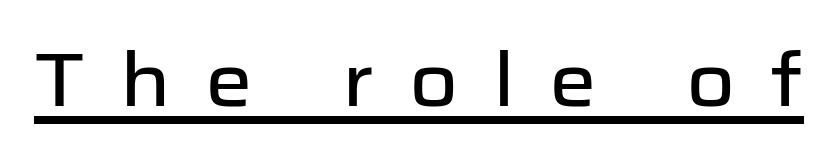
Q: Is the text italic (slanted)? A: No, it is upright.
Q: Is the typeface a serif or a sans-serif typeface? A: Sans-serif.
Q: Is the text underlined? A: Yes.
Q: Is the spacing between letters normal or unusually wide? A: Unusually wide.
Q: Width (condensed, normal, or wide)? A: Normal.
Q: Stroke contrast? A: Low.
Q: x-height? A: Medium.
Q: Monospaced? A: No.
